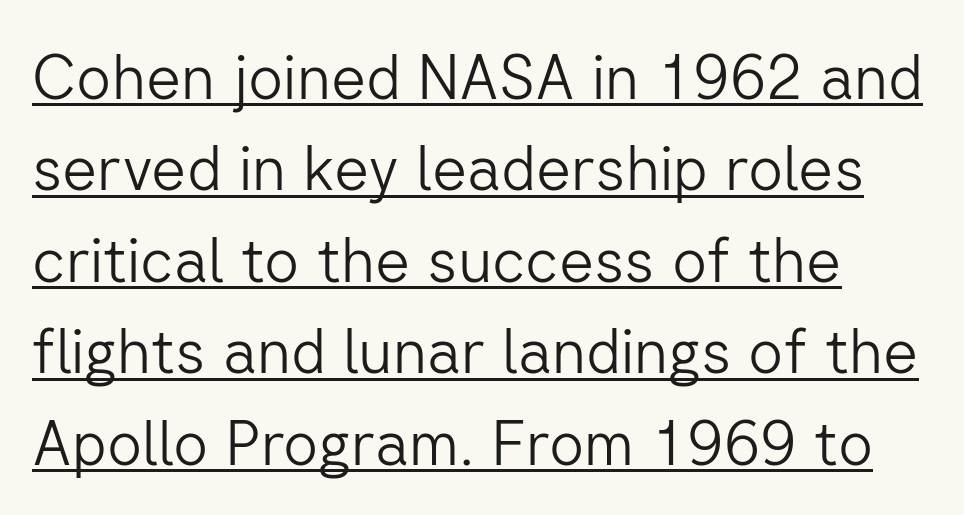
Q: Is the text bold? A: No.
Q: Is the text italic (slanted)? A: No, it is upright.
Q: Is the typeface a serif or a sans-serif typeface? A: Sans-serif.
Q: Is the text underlined? A: Yes.
Q: How is the paragraph aligned? A: Left-aligned.
Q: Is the spacing between letters normal or unusually wide? A: Normal.
Q: Is the spacing between lines tight, normal or loose? A: Normal.
Q: Width (condensed, normal, or wide)? A: Normal.
Q: Stroke contrast? A: Low.
Q: x-height? A: Medium.
Q: Monospaced? A: No.
